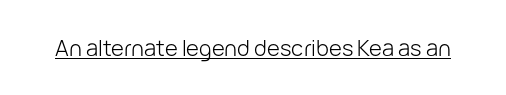
{"italic": "no", "bold": "no", "underline": "yes", "letter_spacing": "normal", "letter_spacing_em": 0.0, "glyph_px": 22}
